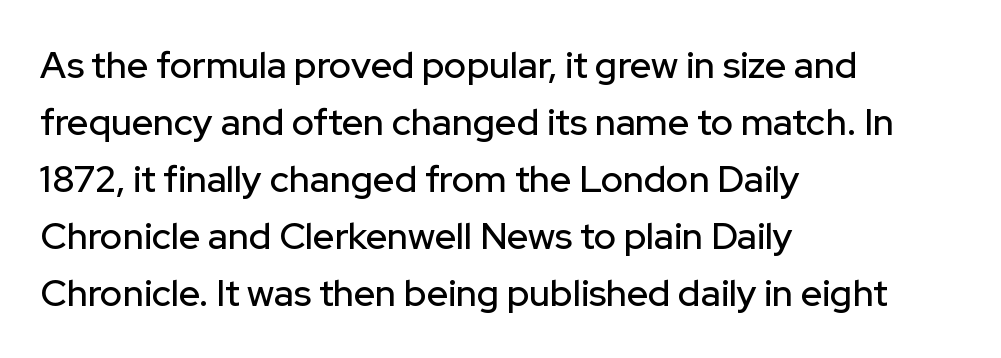
Q: Is the text italic (slanted)? A: No, it is upright.
Q: Is the typeface a serif or a sans-serif typeface? A: Sans-serif.
Q: Is the text underlined? A: No.
Q: How is the paragraph aligned? A: Left-aligned.
Q: Is the spacing between letters normal or unusually wide? A: Normal.
Q: Is the spacing between lines tight, normal or loose? A: Normal.
Q: Width (condensed, normal, or wide)? A: Normal.
Q: Stroke contrast? A: Low.
Q: x-height? A: Medium.
Q: Monospaced? A: No.
